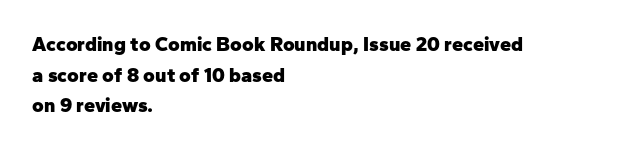
The image shows 20 px bold type, upright; set left-aligned, normal line spacing (1.53x), normal letter spacing, not underlined.
